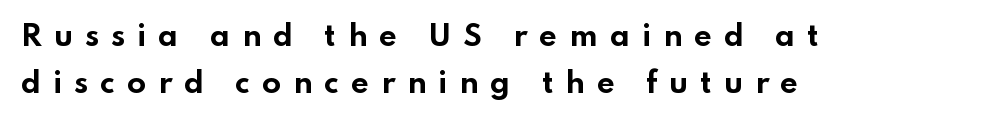
Spacing between characters has been opened up far beyond the box default. These words are printed bold, with thick strokes throughout. The lines sit at an ordinary, default distance from one another. Caption: multi-line text, flush left, ragged right. When letters stand straight like this, we call the style roman or upright. Classification — sans serif.
